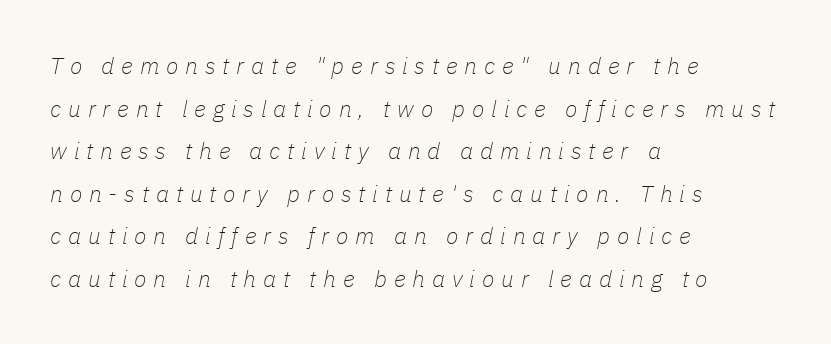
The letterforms sit at book weight or below. A clean baseline with only descenders dipping below it. All the whitespace from short lines collects on the right. When letters slant like this, we call the style italic. Short note: letters widely spaced.
